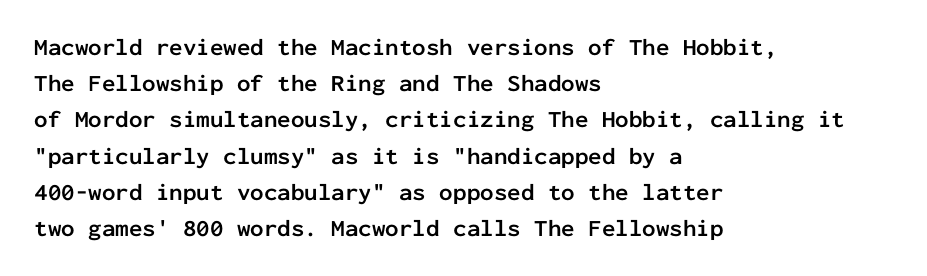
The vertical gap from one line to the next is medium. In terms of posture, this sample is upright. Look at the stroke-to-counter ratio: heavy, a bold. Clear beneath every line of the passage. Casual observation: everything's shoved over to the left. You could call the tracking neutral — neither tight nor loose.
